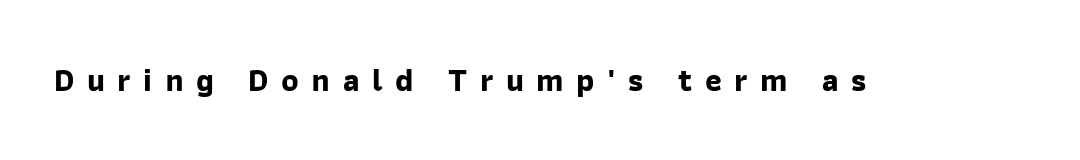
The image shows 32 px bold sans-serif type; set unusually wide letter spacing (+0.39 em), not underlined; low stroke contrast and a medium x-height.
